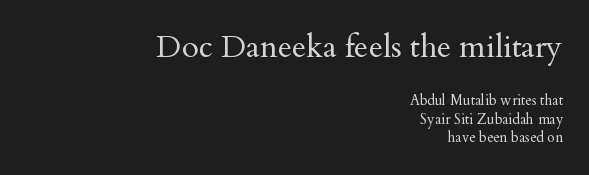
Q: Is the text bold? A: No.
Q: Is the text italic (slanted)? A: No, it is upright.
Q: Is the typeface a serif or a sans-serif typeface? A: Serif.
Q: Is the text underlined? A: No.
Q: How is the paragraph aligned? A: Right-aligned.
Q: Is the spacing between letters normal or unusually wide? A: Normal.
Q: Is the spacing between lines tight, normal or loose? A: Normal.
Q: Which block of text is set in a larger size, the first (top) or the second (bottom)? A: The first (top) one.
Q: Width (condensed, normal, or wide)? A: Normal.
Q: Stroke contrast? A: Medium.
Q: x-height? A: Small.
Q: Monospaced? A: No.
